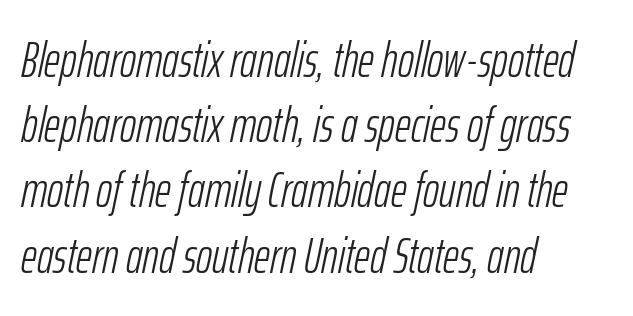
Q: Is the text bold? A: No.
Q: Is the text italic (slanted)? A: Yes, it leans right by about 12 degrees.
Q: Is the text underlined? A: No.
Q: How is the paragraph aligned? A: Left-aligned.
Q: Is the spacing between letters normal or unusually wide? A: Normal.
Q: Is the spacing between lines tight, normal or loose? A: Normal.
Q: Width (condensed, normal, or wide)? A: Condensed.
Q: Stroke contrast? A: Low.
Q: x-height? A: Medium.
Q: Monospaced? A: No.
